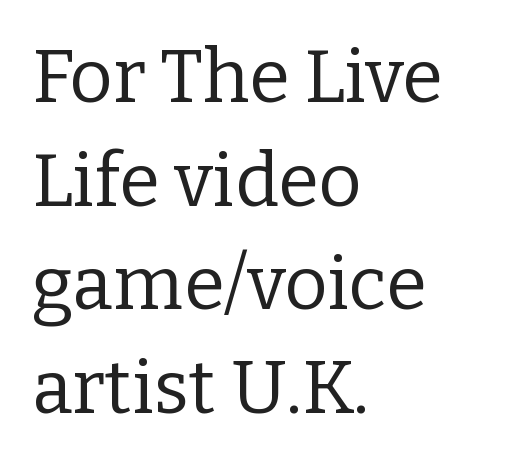
Q: Is the text bold? A: No.
Q: Is the text italic (slanted)? A: No, it is upright.
Q: Is the typeface a serif or a sans-serif typeface? A: Serif.
Q: Is the text underlined? A: No.
Q: How is the paragraph aligned? A: Left-aligned.
Q: Is the spacing between letters normal or unusually wide? A: Normal.
Q: Is the spacing between lines tight, normal or loose? A: Normal.
Q: Width (condensed, normal, or wide)? A: Normal.
Q: Stroke contrast? A: Low.
Q: x-height? A: Medium.
Q: Monospaced? A: No.
